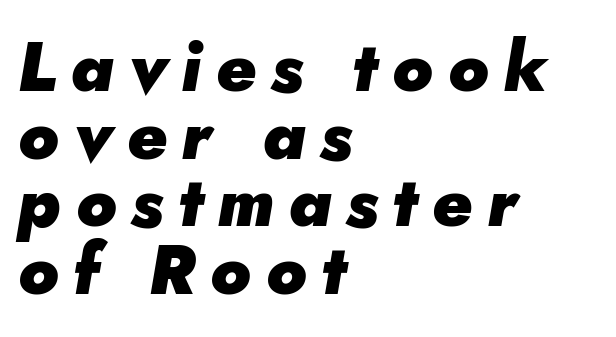
Tracking here is generous; glyphs stand well apart from one another. Spacing verdict: proportional, widths tailored to each character. A classic flush-left, rag-right setting is used for this passage. Baseline-to-baseline distance is barely more than the letter height. Lines of text with bare space underneath. The passage shown leans; its letterforms are oblique.
